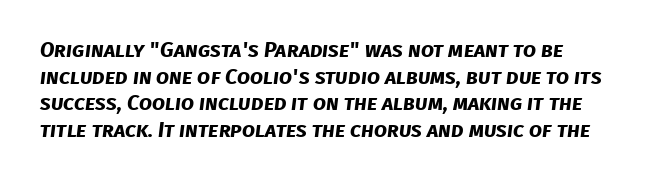
Q: Is the text bold? A: Yes.
Q: Is the text underlined? A: No.
Q: How is the paragraph aligned? A: Left-aligned.
Q: Is the spacing between letters normal or unusually wide? A: Normal.
Q: Is the spacing between lines tight, normal or loose? A: Normal.
